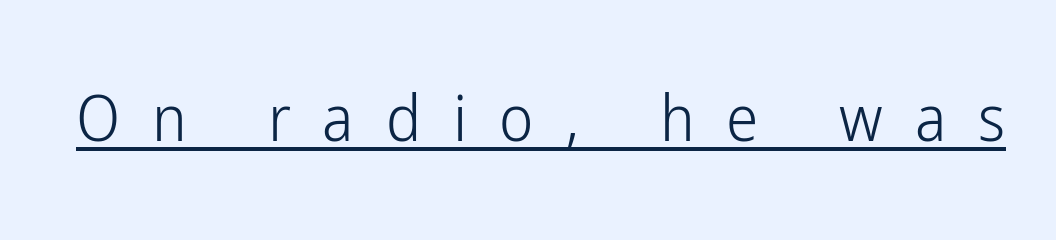
{"serif": "no", "italic": "no", "bold": "no", "weight": "light", "width": "condensed", "stroke_contrast": "low", "x_height": "medium", "monospaced": "no", "underline": "yes", "letter_spacing": "wide", "letter_spacing_em": 0.49, "glyph_px": 65}
